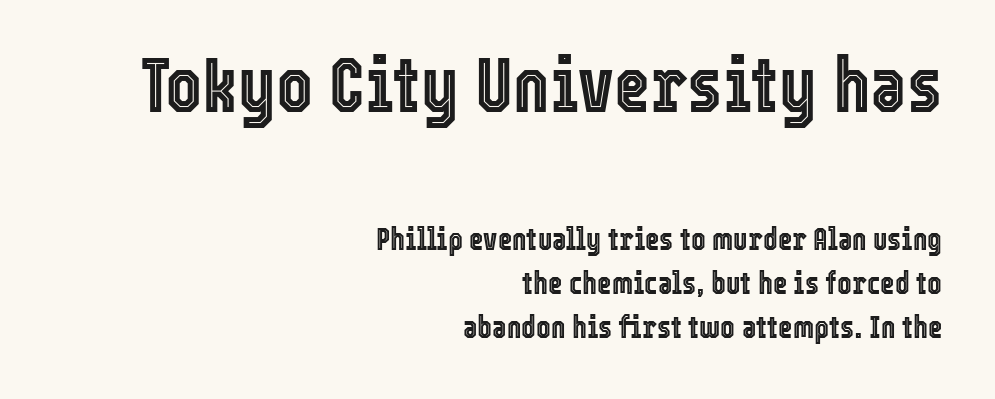
Horizontal bands of white between lines are of average thickness. Rendered with straight, roman letterforms. A typesetter would call this proportional, since set widths differ per character. Alignment: flush right.
